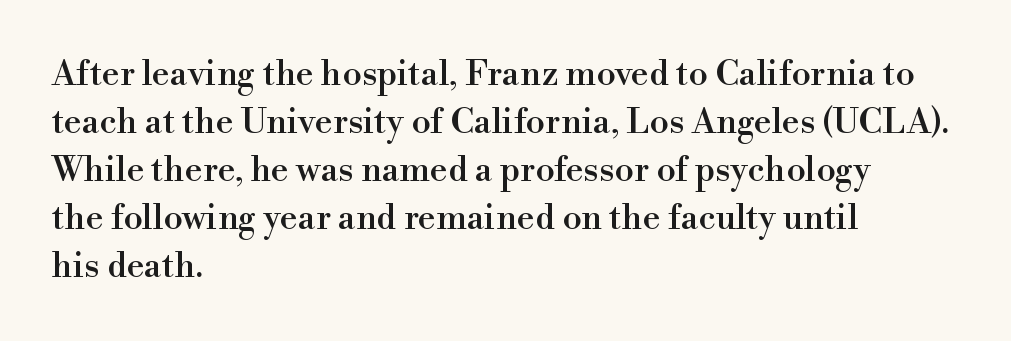
Varying glyph widths throughout — classic text-font behaviour. Does the type have serifs? Yes, each stem ends in a small foot. The passage is arranged the way most books set body copy — flush left. In terms of letterspacing, this is plain default setting. Lines of text with bare space underneath.
